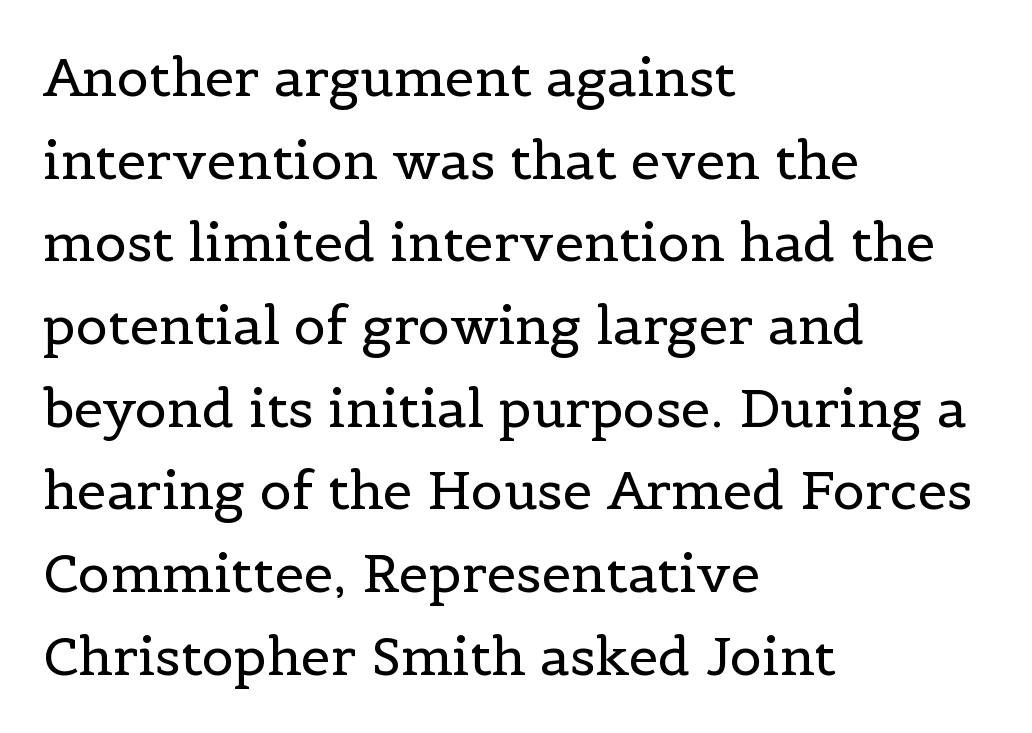
Q: Is the text bold? A: No.
Q: Is the text italic (slanted)? A: No, it is upright.
Q: Is the typeface a serif or a sans-serif typeface? A: Serif.
Q: Is the text underlined? A: No.
Q: How is the paragraph aligned? A: Left-aligned.
Q: Is the spacing between letters normal or unusually wide? A: Normal.
Q: Is the spacing between lines tight, normal or loose? A: Normal.
Q: Width (condensed, normal, or wide)? A: Normal.
Q: x-height? A: Medium.
Q: Monospaced? A: No.
